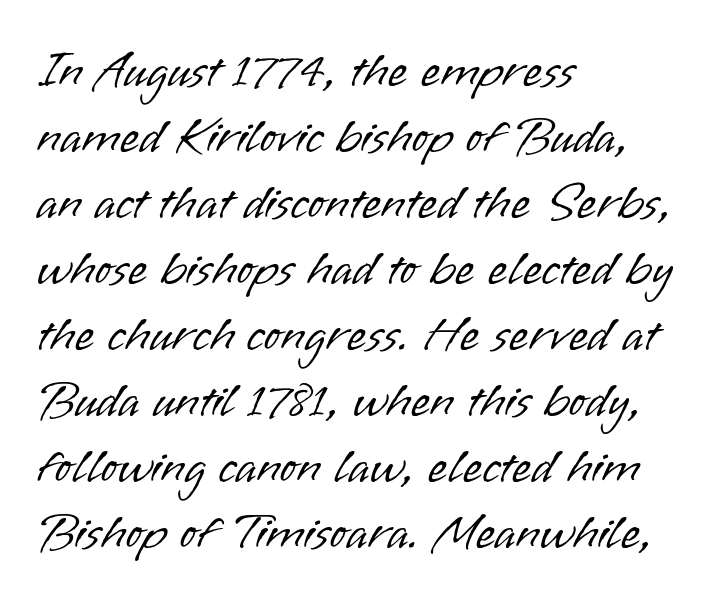
Q: Is the text bold? A: No.
Q: Is the text italic (slanted)? A: Yes.
Q: Is the typeface a serif or a sans-serif typeface? A: Sans-serif.
Q: Is the text underlined? A: No.
Q: How is the paragraph aligned? A: Left-aligned.
Q: Is the spacing between letters normal or unusually wide? A: Normal.
Q: Is the spacing between lines tight, normal or loose? A: Normal.
Q: Width (condensed, normal, or wide)? A: Normal.
Q: Stroke contrast? A: Low.
Q: x-height? A: Small.
Q: Monospaced? A: No.
